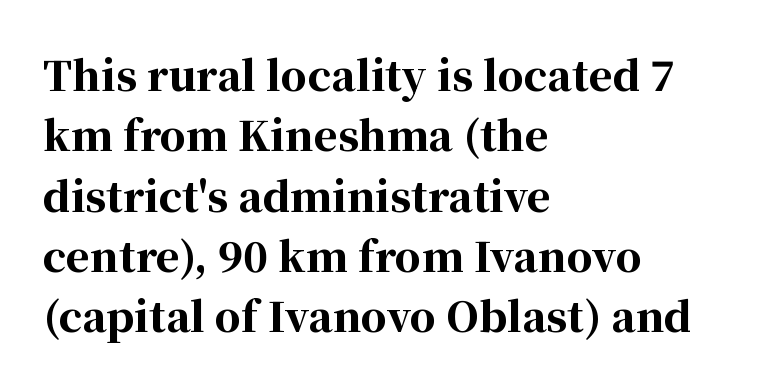
Q: Is the text bold? A: Yes.
Q: Is the text italic (slanted)? A: No, it is upright.
Q: Is the typeface a serif or a sans-serif typeface? A: Serif.
Q: Is the text underlined? A: No.
Q: How is the paragraph aligned? A: Left-aligned.
Q: Is the spacing between letters normal or unusually wide? A: Normal.
Q: Is the spacing between lines tight, normal or loose? A: Normal.
Q: Width (condensed, normal, or wide)? A: Normal.
Q: Stroke contrast? A: High.
Q: x-height? A: Medium.
Q: Monospaced? A: No.
